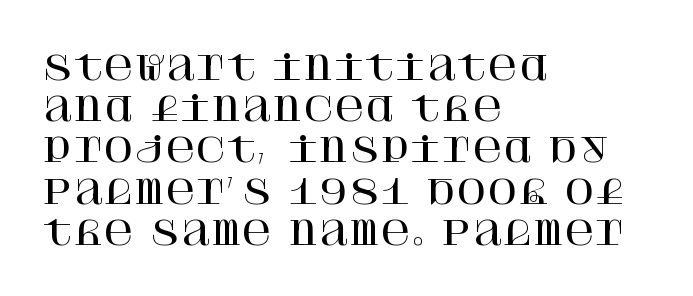
{"serif": "yes", "italic": "no", "width": "normal", "stroke_contrast": "high", "x_height": "large", "underline": "no", "align": "left", "line_spacing": "normal", "line_spacing_ratio": 1.25, "letter_spacing": "normal", "letter_spacing_em": 0.0, "glyph_px": 33}
